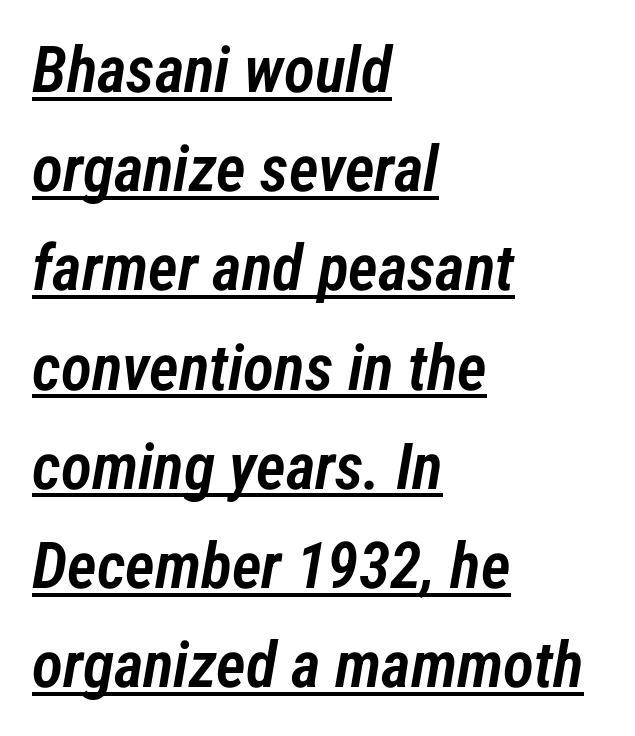
Normally led — the rows are evenly, conventionally spaced. A typographer would call this underscored text. Is the type slanted? Yes — the strokes lean at a clear angle. The type is set solid horizontally, with unmodified tracking.
